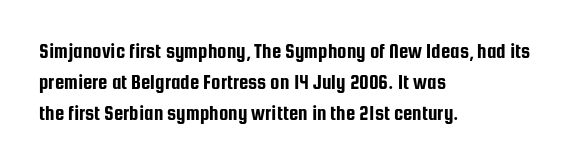
Does the copy run flush right? No — it runs flush left. The specimen reads as upright at a glance. Between one letter and the next there's only the usual sliver of space. The designer left line spacing at the default.
